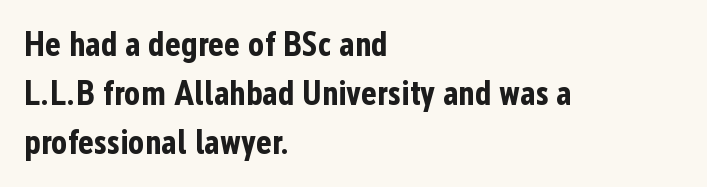
{"serif": "no", "italic": "no", "bold": "yes", "weight": "bold", "width": "condensed", "stroke_contrast": "low", "x_height": "medium", "monospaced": "no", "underline": "no", "align": "left", "line_spacing": "normal", "line_spacing_ratio": 1.44, "letter_spacing": "normal", "letter_spacing_em": 0.0, "glyph_px": 34}
